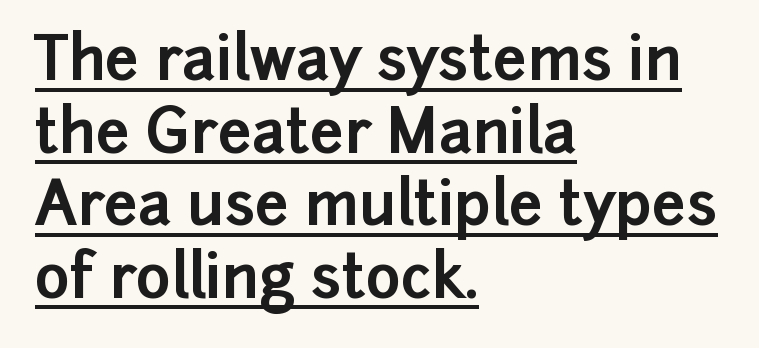
Q: Is the text bold? A: Yes.
Q: Is the text italic (slanted)? A: No, it is upright.
Q: Is the typeface a serif or a sans-serif typeface? A: Sans-serif.
Q: Is the text underlined? A: Yes.
Q: How is the paragraph aligned? A: Left-aligned.
Q: Is the spacing between letters normal or unusually wide? A: Normal.
Q: Width (condensed, normal, or wide)? A: Normal.
Q: Stroke contrast? A: Low.
Q: x-height? A: Medium.
Q: Monospaced? A: No.
